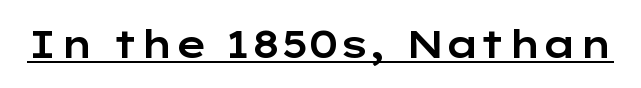
A typographer would call this underscored text. The characters display no serif detailing; their extremities are plain. Compared with typical body copy, the letter spacing here is the same. Is there any slant? The stems are plumb. Each letter keeps its own natural width here, so spacing adapts to shape.
